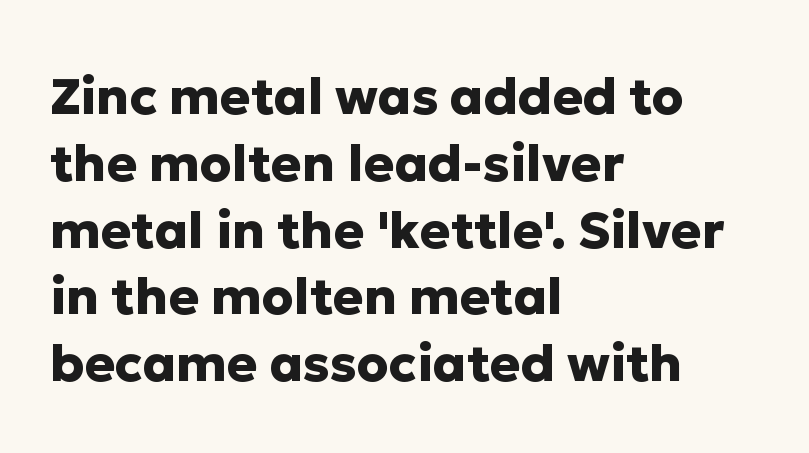
{"serif": "no", "italic": "no", "bold": "yes", "weight": "heavy", "width": "normal", "stroke_contrast": "low", "x_height": "medium", "monospaced": "no", "underline": "no", "align": "left", "line_spacing": "normal", "line_spacing_ratio": 1.31, "letter_spacing": "normal", "letter_spacing_em": 0.0, "glyph_px": 51}
